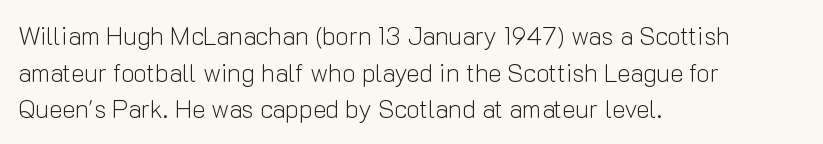
Weight: in the light-to-regular range. In CSS terms this would be text-align: left. The letters stand straight up with perfectly vertical stems. Each new line begins a customary step beneath the previous one. Characters follow at the spacing the type designer built in.
